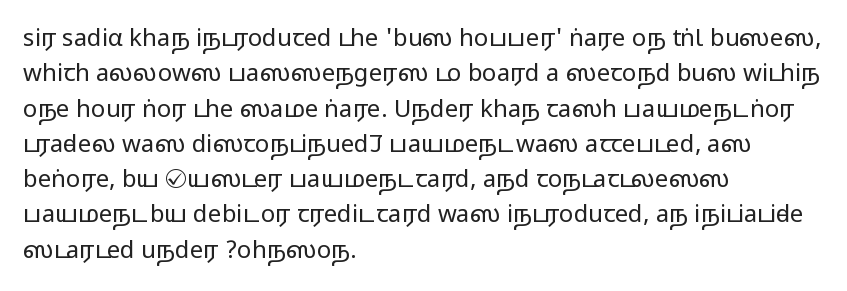
{"italic": "no", "underline": "no", "align": "left", "line_spacing": "normal", "line_spacing_ratio": 1.47, "letter_spacing": "normal", "letter_spacing_em": 0.0, "glyph_px": 24}
